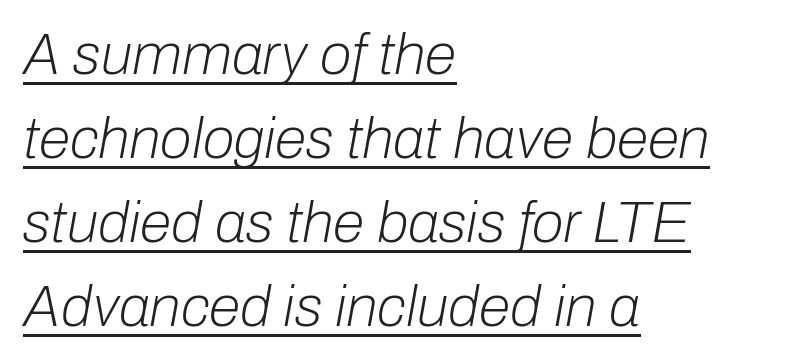
Q: Is the text bold? A: No.
Q: Is the text italic (slanted)? A: Yes, it leans right by about 10 degrees.
Q: Is the text underlined? A: Yes.
Q: How is the paragraph aligned? A: Left-aligned.
Q: Is the spacing between letters normal or unusually wide? A: Normal.
Q: Is the spacing between lines tight, normal or loose? A: Normal.
Q: Width (condensed, normal, or wide)? A: Normal.
Q: Stroke contrast? A: Low.
Q: x-height? A: Medium.
Q: Monospaced? A: No.
